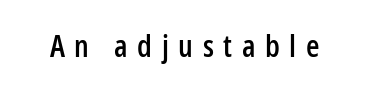
{"serif": "no", "italic": "no", "width": "condensed", "stroke_contrast": "low", "x_height": "medium", "monospaced": "no", "underline": "no", "letter_spacing": "wide", "letter_spacing_em": 0.31, "glyph_px": 31}
